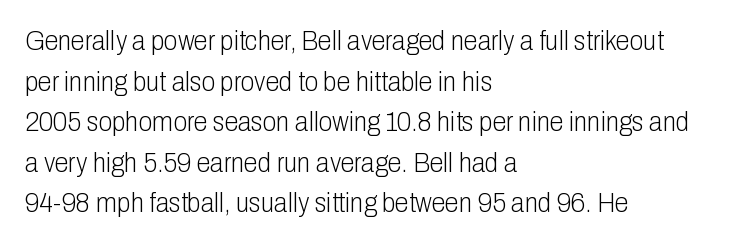
Character widths vary here, with narrow letters taking less room than wide ones. The typesetting does not lean heavy: it is not bold. Reading down the column, the eye jumps a familiar distance to each next line. Each line starts at the same left margin while the right side varies. Clear beneath every line of the passage.
